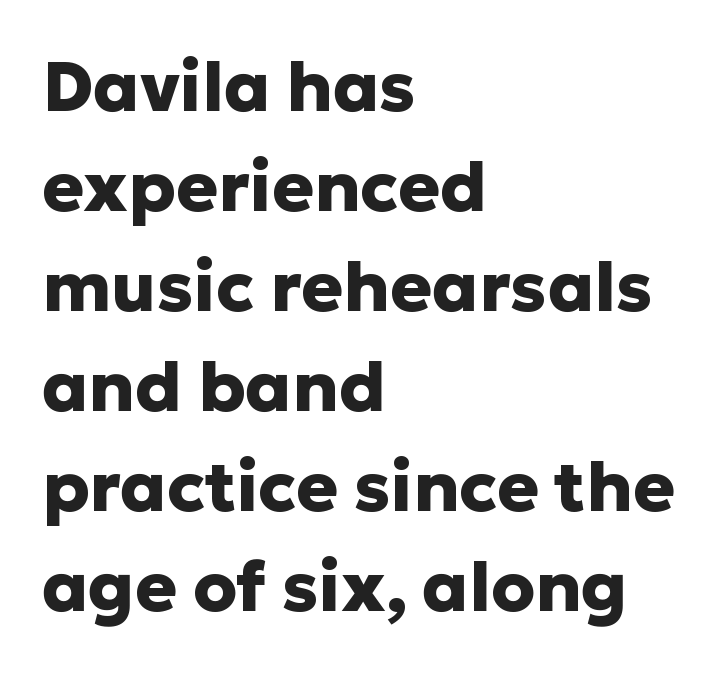
Q: Is the text bold? A: Yes.
Q: Is the text italic (slanted)? A: No, it is upright.
Q: Is the typeface a serif or a sans-serif typeface? A: Sans-serif.
Q: Is the text underlined? A: No.
Q: How is the paragraph aligned? A: Left-aligned.
Q: Is the spacing between letters normal or unusually wide? A: Normal.
Q: Is the spacing between lines tight, normal or loose? A: Normal.
Q: Width (condensed, normal, or wide)? A: Normal.
Q: Stroke contrast? A: Low.
Q: x-height? A: Medium.
Q: Monospaced? A: No.
